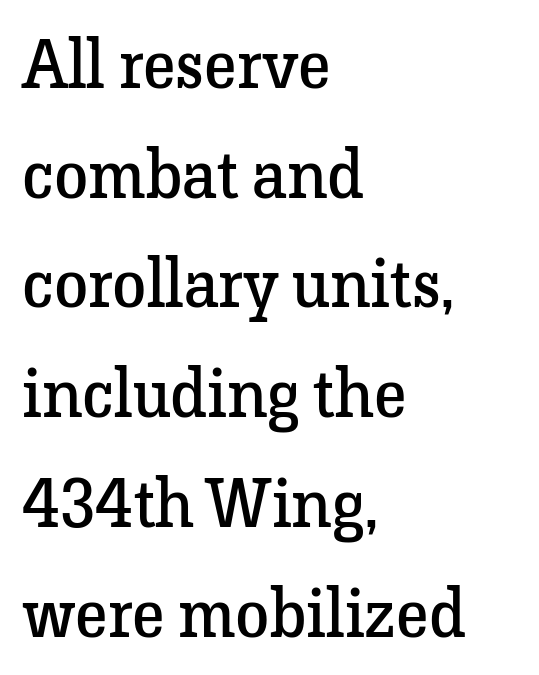
This rendering features lettering with no underline. Standard letterfit; no display-style spreading of the glyphs. These lines are rendered in a variable-pitch font. No heavy texture on the line: the type isn't bold. The passage is arranged the way most books set body copy — flush left.
